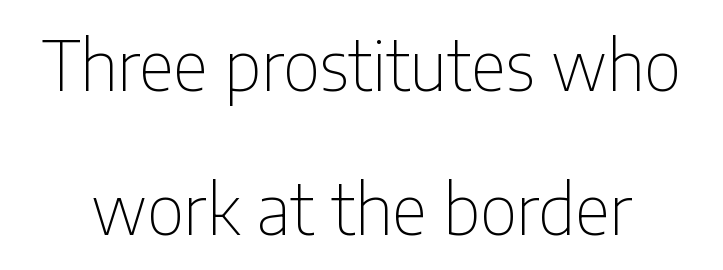
{"serif": "no", "italic": "no", "bold": "no", "weight": "thin", "width": "condensed", "stroke_contrast": "low", "x_height": "medium", "monospaced": "no", "underline": "no", "line_spacing": "loose", "line_spacing_ratio": 2.08, "letter_spacing": "normal", "letter_spacing_em": 0.0, "glyph_px": 69}
